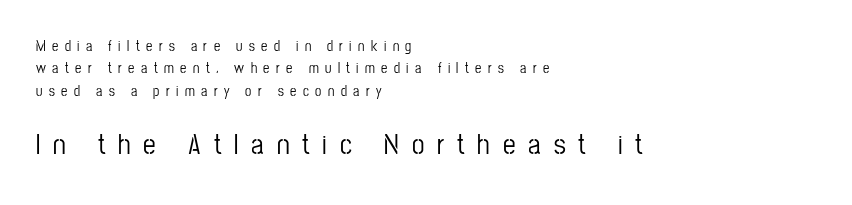
The image shows 28 px condensed sans-serif type, upright; set left-aligned, normal line spacing (1.59x), unusually wide letter spacing (+0.46 em), not underlined; the second (bottom) block is 2.0x larger; low stroke contrast and a medium x-height.
